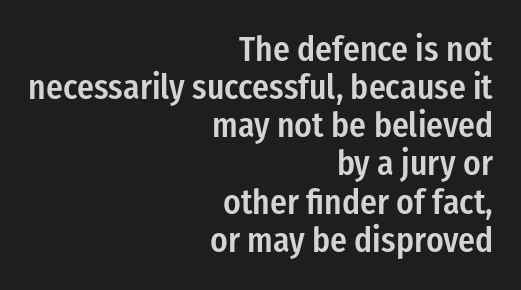
Regarding leading, the lines here are crowded together. The letterforms sit shoulder to shoulder at normal distance. Unlike italic type, these characters show no tilt at all. Spacing verdict: proportional, widths tailored to each character. Compared with an ordinary text face, these strokes are moderately heavier — a semibold. The passage is arranged like a letterhead date or caption credit — flush right.
